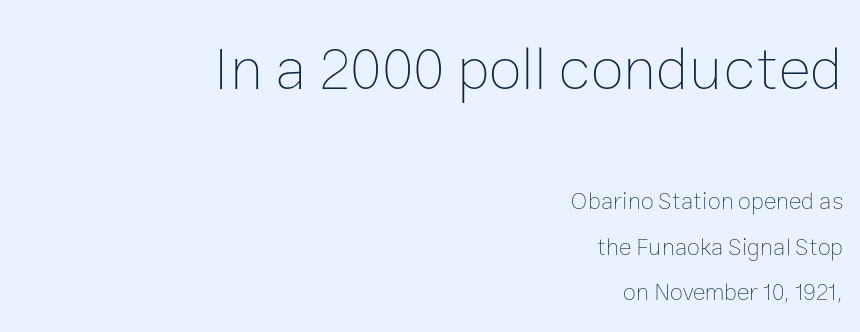
The block sitting higher on the canvas is the one with enlarged characters. Does extra space separate the letters? No, they use regular spacing. Do the letters lean? They stand straight. Glance below the letters and you will spot only blank space.
